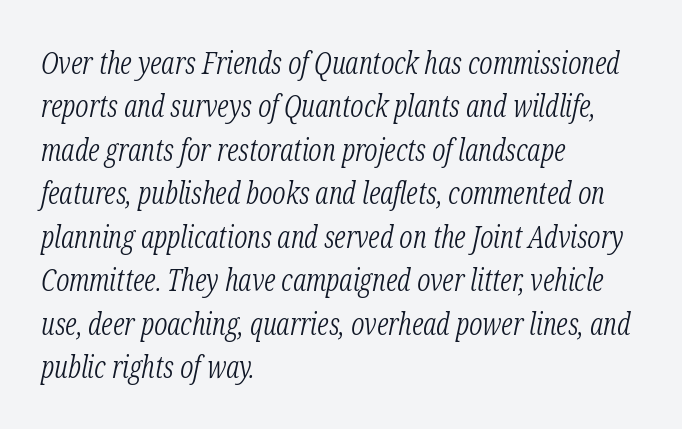
Ink coverage per letter is moderate at most. The zone under the glyphs is completely vacant. These lines keep a tight, regular rhythm from letter to letter. The face used here has a pronounced slope to its letters. Think of a printed novel: that variable character pitch is what you see here. Classification — serif.
